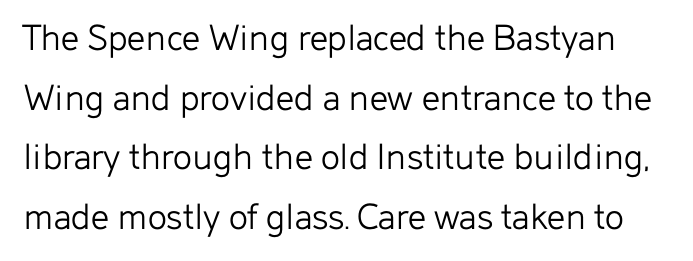
Does the type have serifs? No, each stem ends abruptly. Underlining? Definitely not there. The weight would be labelled regular, book, light, or lighter still. Posture: straight, roman, zero tilt. Glyph-to-glyph distance matches everyday printed text.
